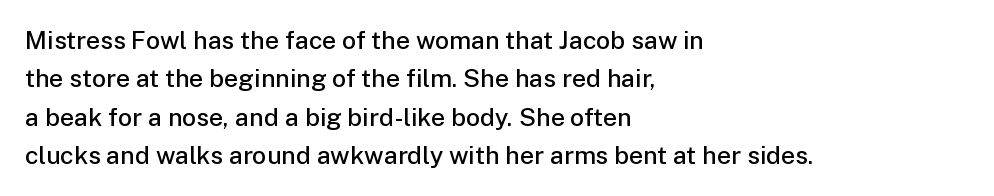
Has an underline been added? It has not. A typesetter would mark this as roman, not italic. The passage shown has conventional tracking throughout. The rows are spaced the way most documents space them. Each line starts at the same left margin while the right side varies. The font is running at a semibold setting, under full bold.
